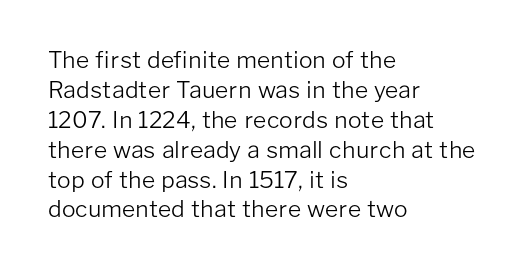
The lines are quadded left. The font sits on the lighter half of the weight spectrum, regular included. Tracking here is standard; glyphs follow each other at the usual distance. Italic? Not at all — the glyphs are vertical. Rule under the text: the space is simply empty.
